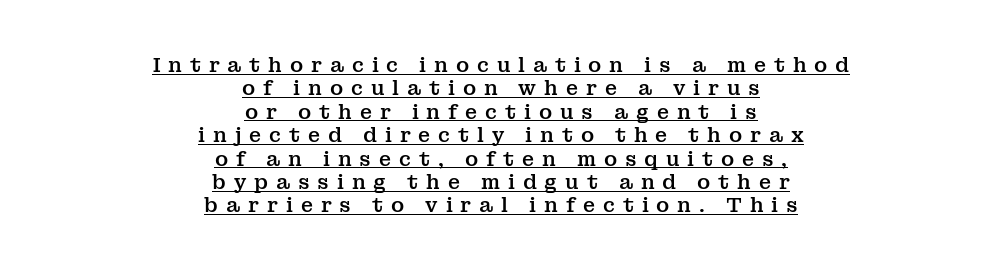
The rendered words wear a rule along their underside. The type is letterspaced generously, with wide tracking. This sample is center-justified, so both line endings float freely. Designer's note — italics off, roman on.
